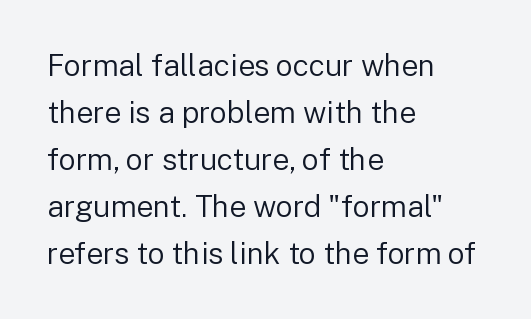
The image shows 30 px regular-weight sans-serif type, upright; set left-aligned, normal line spacing (1.57x), normal letter spacing, not underlined; low stroke contrast and a medium x-height.
